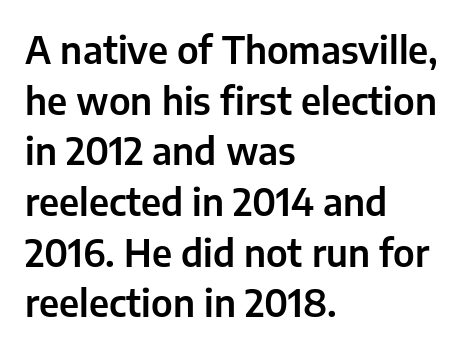
{"serif": "no", "italic": "no", "width": "normal", "stroke_contrast": "low", "x_height": "medium", "monospaced": "no", "underline": "no", "align": "left", "line_spacing": "normal", "line_spacing_ratio": 1.37, "letter_spacing": "normal", "letter_spacing_em": 0.0, "glyph_px": 37}
